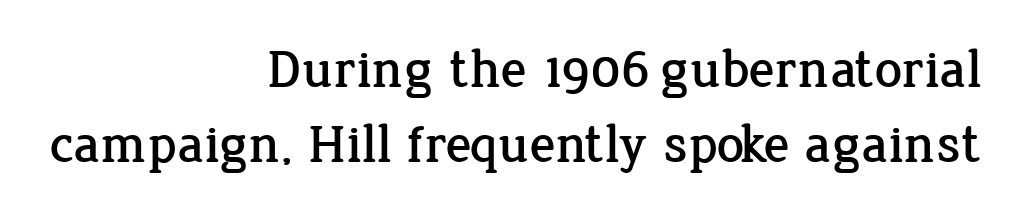
Stroke terminals: seriffed. Compared with typical paragraphs, the rows here are spaced about the same. This rendering features lettering with no underline. This sample is right-justified, so line beginnings fall wherever the words allow. Style check: upright. Do the characters align in a grid? No, the font is proportional.
